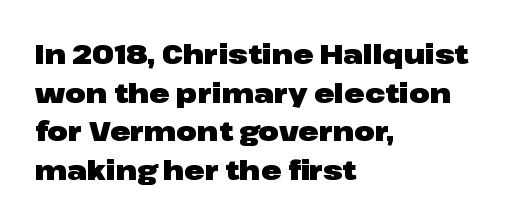
Q: Is the text bold? A: Yes.
Q: Is the text italic (slanted)? A: No, it is upright.
Q: Is the text underlined? A: No.
Q: How is the paragraph aligned? A: Left-aligned.
Q: Is the spacing between letters normal or unusually wide? A: Normal.
Q: Is the spacing between lines tight, normal or loose? A: Normal.
